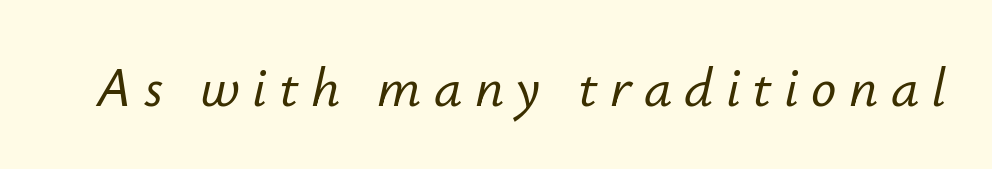
{"italic": "yes", "lean": "right", "slant_degrees": 12, "width": "normal", "stroke_contrast": "low", "x_height": "small", "monospaced": "no", "underline": "no", "letter_spacing": "wide", "letter_spacing_em": 0.22, "glyph_px": 56}
